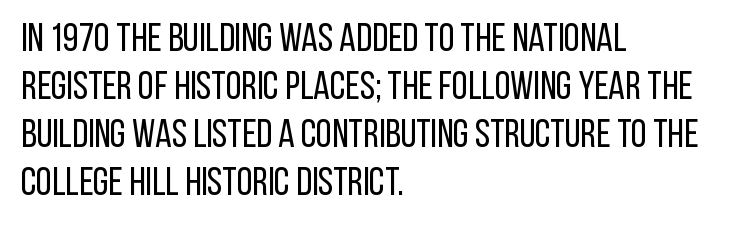
{"serif": "no", "italic": "no", "bold": "no", "weight": "regular", "width": "condensed", "stroke_contrast": "low", "x_height": "large", "monospaced": "no", "underline": "no", "align": "left", "line_spacing_ratio": 1.2, "letter_spacing": "normal", "letter_spacing_em": 0.0, "glyph_px": 40}
